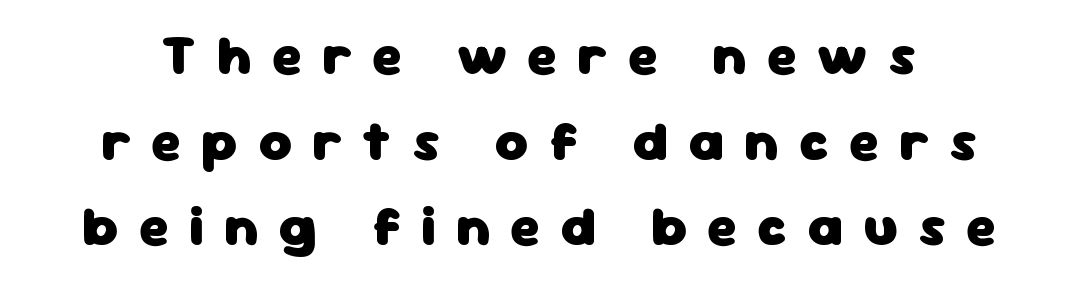
The image shows 56 px heavy sans-serif type, upright; set centered, normal line spacing (1.53x), unusually wide letter spacing (+0.36 em), not underlined; low stroke contrast and a medium x-height.
